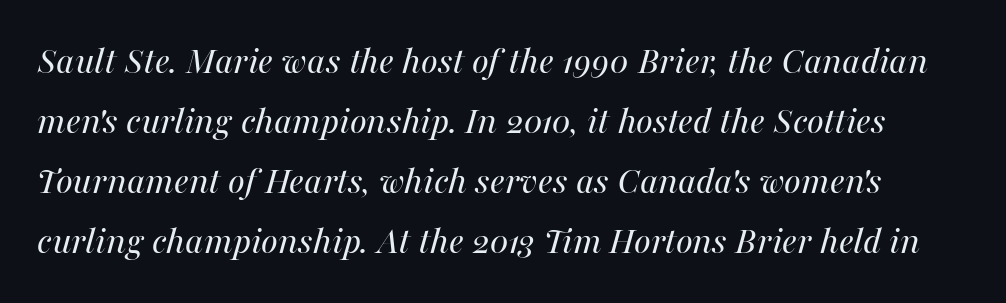
Q: Is the text bold? A: No.
Q: Is the text italic (slanted)? A: Yes, it leans right by about 16 degrees.
Q: Is the text underlined? A: No.
Q: Is the spacing between letters normal or unusually wide? A: Normal.
Q: Is the spacing between lines tight, normal or loose? A: Normal.
Q: Width (condensed, normal, or wide)? A: Normal.
Q: Stroke contrast? A: Medium.
Q: x-height? A: Medium.
Q: Monospaced? A: No.
